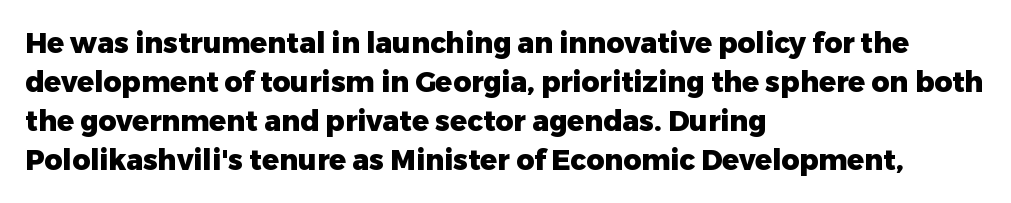
{"serif": "no", "italic": "no", "bold": "yes", "weight": "heavy", "width": "normal", "stroke_contrast": "low", "x_height": "medium", "monospaced": "no", "underline": "no", "align": "left", "line_spacing": "normal", "line_spacing_ratio": 1.39, "letter_spacing": "normal", "letter_spacing_em": 0.0, "glyph_px": 28}
